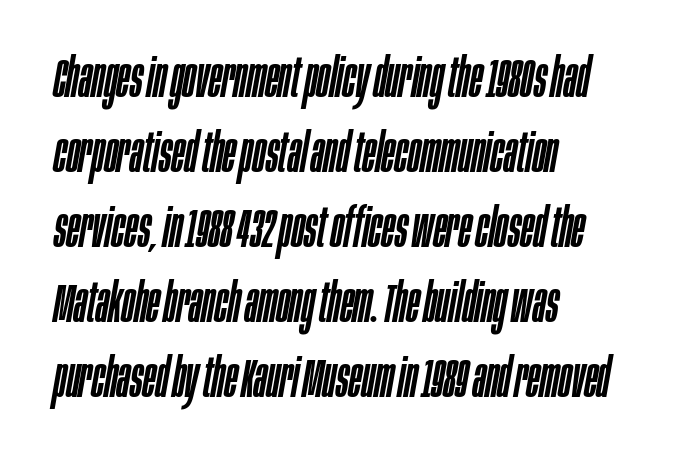
The image shows 54 px condensed type, italic (leaning right); set left-aligned, normal line spacing (1.39x), normal letter spacing, not underlined; low stroke contrast and a large x-height.
